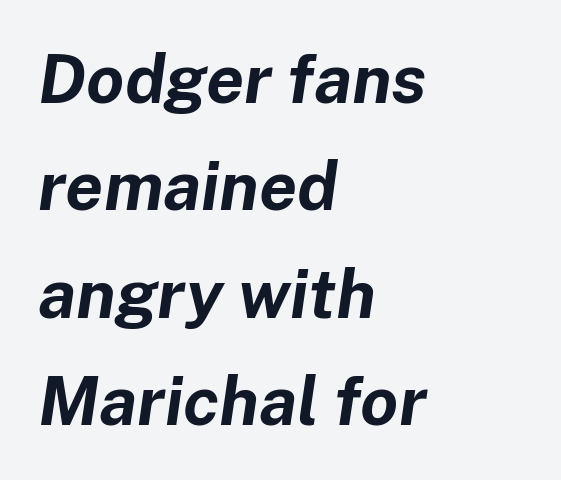
Q: Is the text bold? A: Yes.
Q: Is the text italic (slanted)? A: Yes, it leans right by about 8 degrees.
Q: Is the text underlined? A: No.
Q: How is the paragraph aligned? A: Left-aligned.
Q: Is the spacing between letters normal or unusually wide? A: Normal.
Q: Is the spacing between lines tight, normal or loose? A: Normal.
Q: Width (condensed, normal, or wide)? A: Normal.
Q: Stroke contrast? A: Low.
Q: x-height? A: Medium.
Q: Monospaced? A: No.
